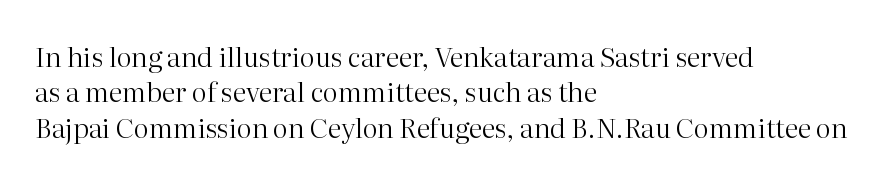
{"italic": "no", "bold": "no", "underline": "no", "align": "left", "line_spacing": "normal", "line_spacing_ratio": 1.31, "letter_spacing": "normal", "letter_spacing_em": 0.0, "glyph_px": 27}
